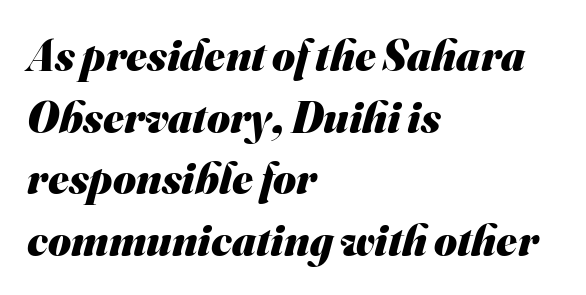
{"serif": "no", "bold": "yes", "weight": "heavy", "width": "normal", "stroke_contrast": "medium", "x_height": "small", "monospaced": "no", "underline": "no", "align": "left", "line_spacing": "normal", "line_spacing_ratio": 1.4, "letter_spacing": "normal", "letter_spacing_em": 0.0, "glyph_px": 44}
